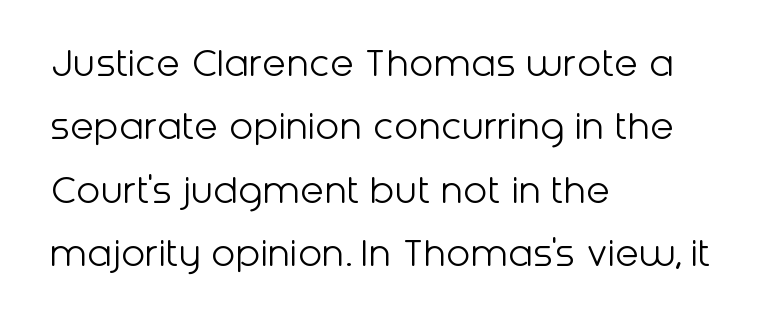
Q: Is the text bold? A: No.
Q: Is the text italic (slanted)? A: No, it is upright.
Q: Is the typeface a serif or a sans-serif typeface? A: Sans-serif.
Q: Is the text underlined? A: No.
Q: How is the paragraph aligned? A: Left-aligned.
Q: Is the spacing between letters normal or unusually wide? A: Normal.
Q: Is the spacing between lines tight, normal or loose? A: Normal.
Q: Width (condensed, normal, or wide)? A: Normal.
Q: Stroke contrast? A: Low.
Q: x-height? A: Medium.
Q: Monospaced? A: No.
